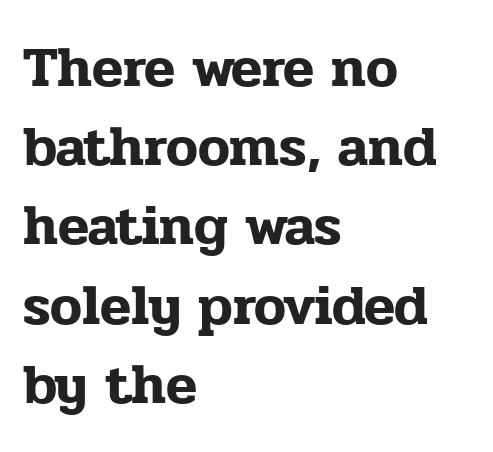
{"serif": "yes", "italic": "no", "width": "normal", "stroke_contrast": "low", "x_height": "medium", "monospaced": "no", "underline": "no", "align": "left", "line_spacing": "normal", "line_spacing_ratio": 1.39, "letter_spacing": "normal", "letter_spacing_em": 0.0, "glyph_px": 57}
